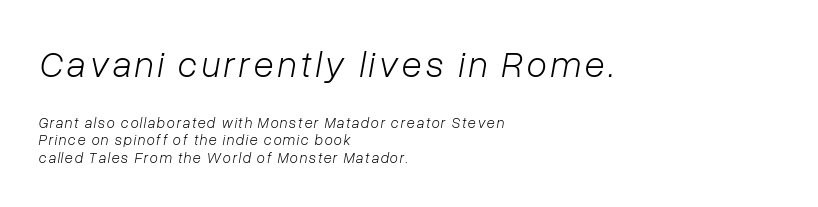
Note the varied advance widths — an 'i' is clearly narrower than an 'm'. This rendering features lettering with no underline. Ink coverage per letter is moderate at most. The passage is arranged the way most books set body copy — flush left.
